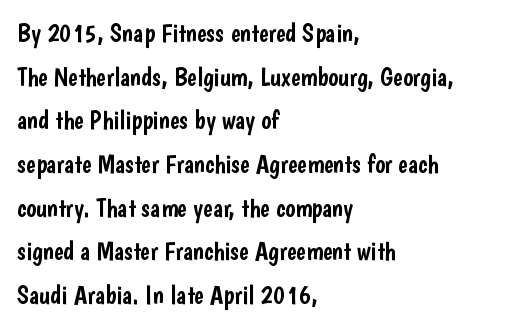
The image shows 26 px text type, upright; set left-aligned, normal line spacing (1.68x), normal letter spacing, not underlined.
